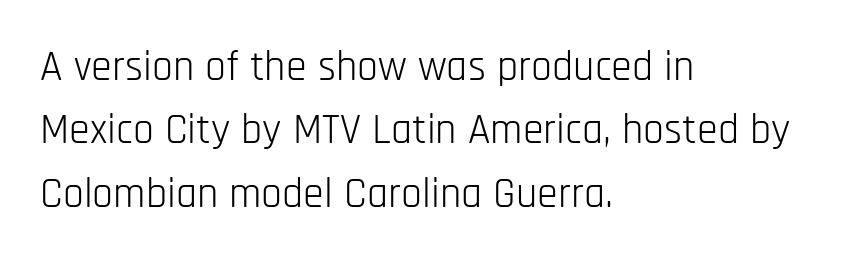
The image shows 42 px light, condensed sans-serif type, upright; set left-aligned, normal line spacing (1.51x), normal letter spacing, not underlined; low stroke contrast and a large x-height.
